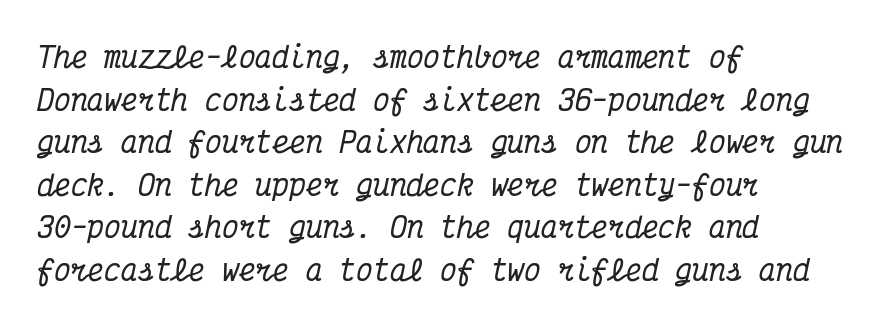
The image shows 28 px condensed serif type, italic (leaning right), monospaced; set left-aligned, normal line spacing (1.52x), normal letter spacing, not underlined; medium stroke contrast and a medium x-height.
